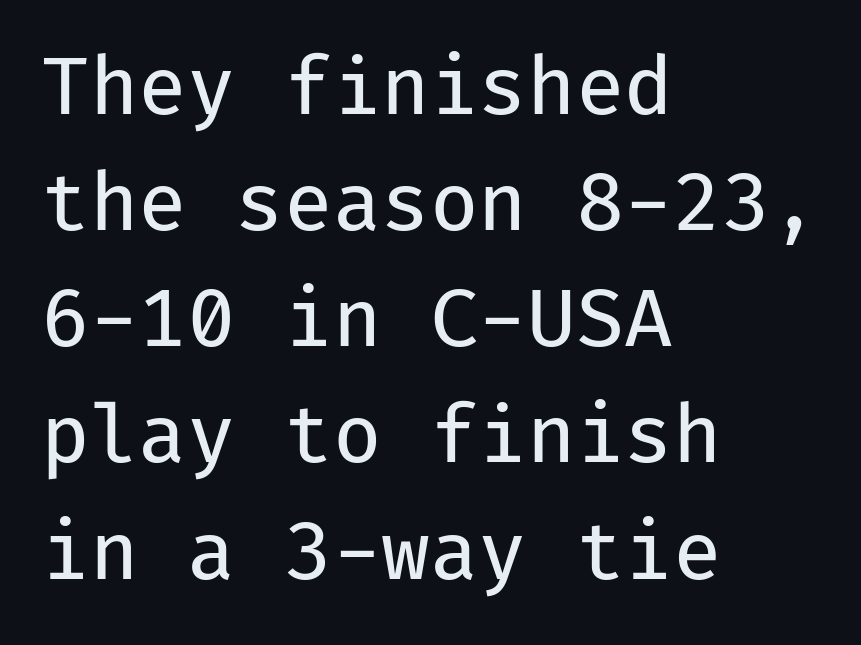
Q: Is the text bold? A: No.
Q: Is the text italic (slanted)? A: No, it is upright.
Q: Is the typeface a serif or a sans-serif typeface? A: Sans-serif.
Q: Is the text underlined? A: No.
Q: How is the paragraph aligned? A: Left-aligned.
Q: Is the spacing between letters normal or unusually wide? A: Normal.
Q: Is the spacing between lines tight, normal or loose? A: Normal.
Q: Width (condensed, normal, or wide)? A: Normal.
Q: Stroke contrast? A: Low.
Q: x-height? A: Medium.
Q: Monospaced? A: Yes.
